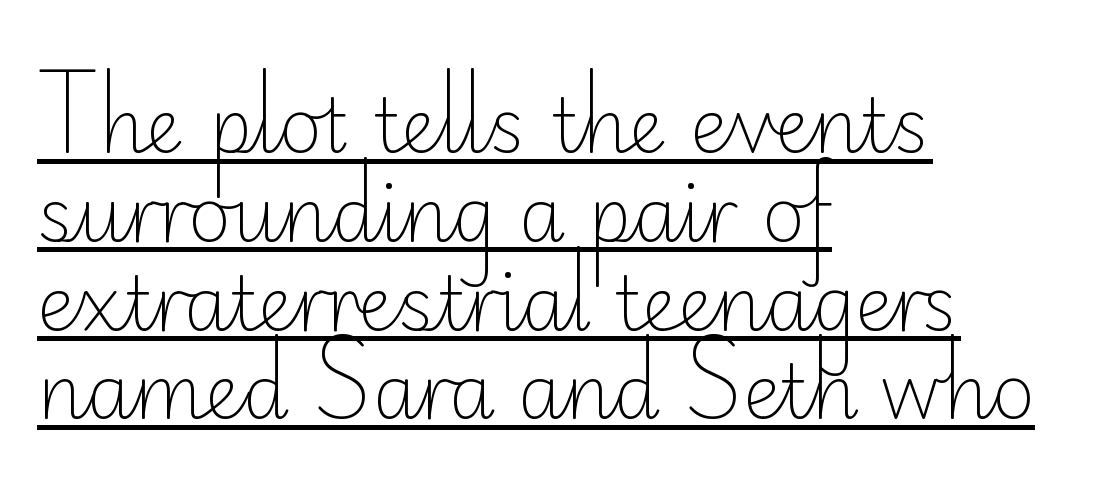
{"serif": "no", "italic": "no", "bold": "no", "weight": "light", "width": "normal", "stroke_contrast": "low", "x_height": "small", "monospaced": "no", "underline": "yes", "align": "left", "line_spacing_ratio": 1.2, "letter_spacing": "normal", "letter_spacing_em": 0.0, "glyph_px": 74}
